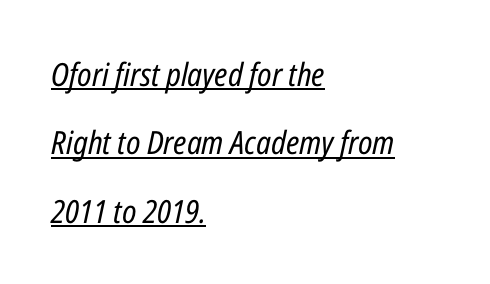
The image shows 32 px regular-weight, condensed type, italic (leaning right); set left-aligned, loose line spacing (2.14x), normal letter spacing, underlined; low stroke contrast and a medium x-height.
